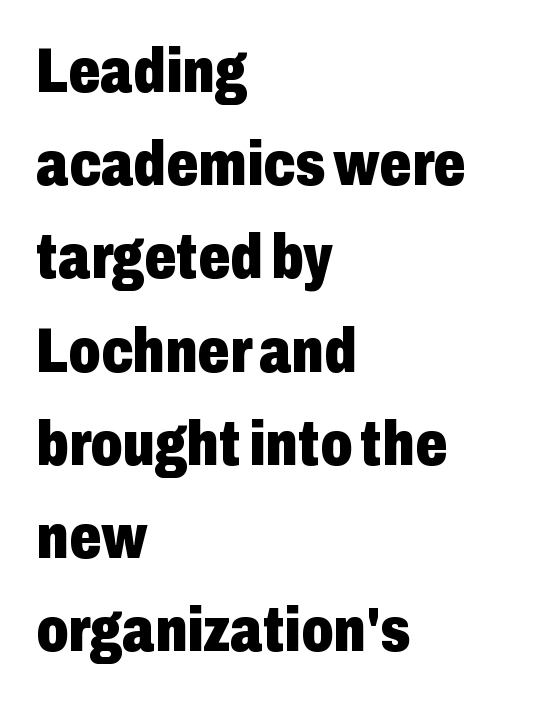
Note the varied advance widths — an 'i' is clearly narrower than an 'm'. The rendering shows plain stroke endings on the letterforms — a sans-serif design. This is roman type, the default non-slanted kind. Notice how the passage keeps a crisp vertical edge on the left only.
